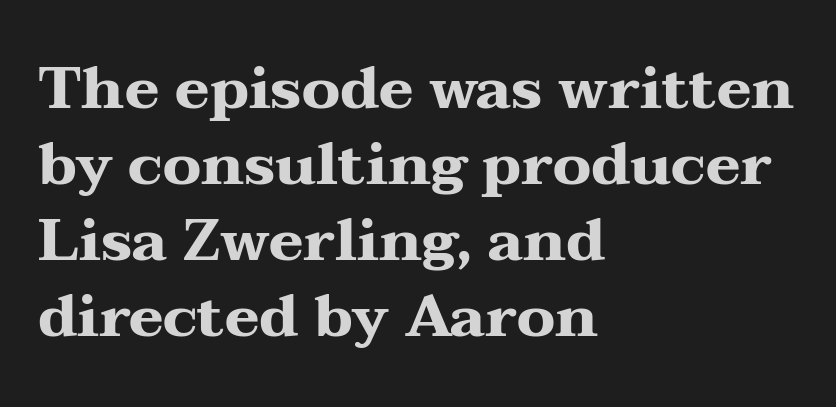
The image shows 59 px heavy, wide serif type, upright; set left-aligned, normal line spacing (1.29x), normal letter spacing, not underlined; medium stroke contrast and a medium x-height.
